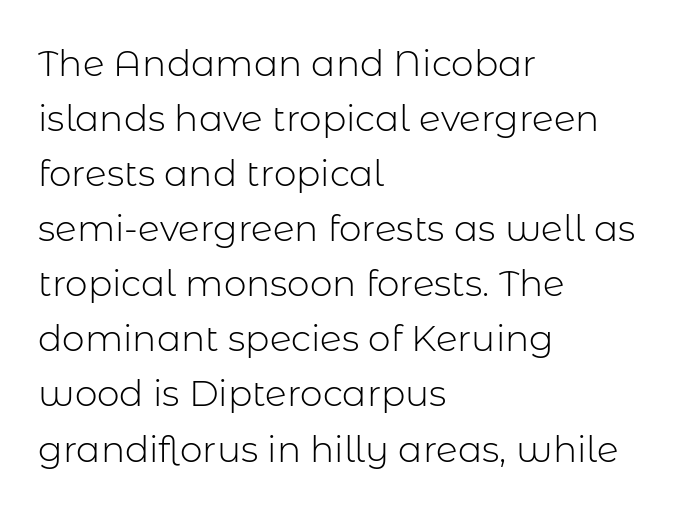
The image shows 36 px light sans-serif type, upright; set left-aligned, normal line spacing (1.53x), normal letter spacing, not underlined; low stroke contrast and a medium x-height.
